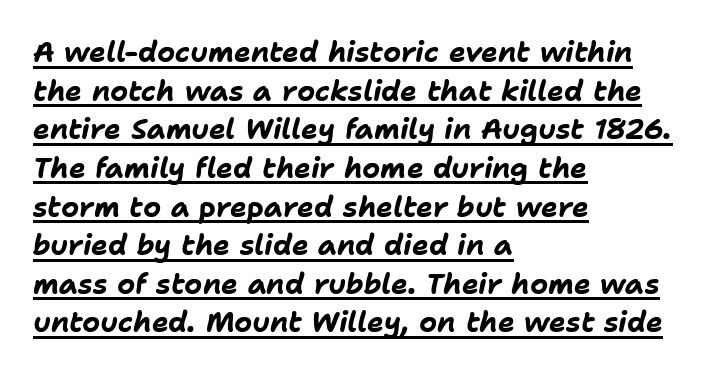
{"italic": "yes", "lean": "right", "slant_degrees": 11, "bold": "yes", "weight": "bold", "width": "normal", "stroke_contrast": "low", "x_height": "medium", "monospaced": "no", "underline": "yes", "align": "left", "line_spacing": "normal", "line_spacing_ratio": 1.38, "letter_spacing": "normal", "letter_spacing_em": 0.0, "glyph_px": 28}
